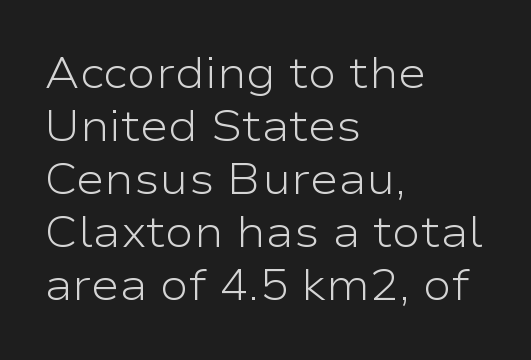
Q: Is the text bold? A: No.
Q: Is the text italic (slanted)? A: No, it is upright.
Q: Is the typeface a serif or a sans-serif typeface? A: Sans-serif.
Q: Is the text underlined? A: No.
Q: How is the paragraph aligned? A: Left-aligned.
Q: Is the spacing between letters normal or unusually wide? A: Normal.
Q: Width (condensed, normal, or wide)? A: Wide.
Q: Stroke contrast? A: Low.
Q: x-height? A: Medium.
Q: Monospaced? A: No.
